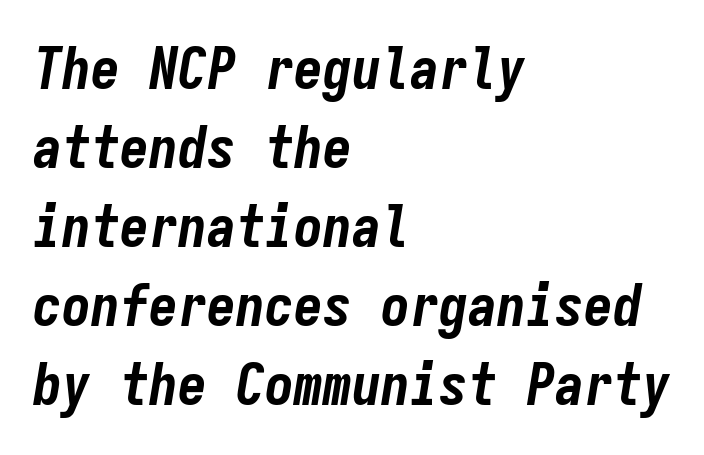
Only glyphs here, with clear space below each row. What weight is shown? A full bold with thick strokes. Between one letter and the next there's only the usual sliver of space. Style check: oblique. The vertical gap from one line to the next is medium. Is this a fixed-width face? Yes — each glyph sits in an identical cell.
